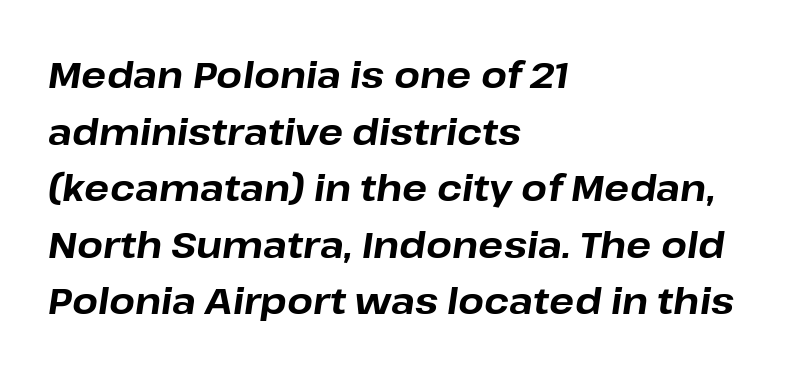
The image shows 37 px bold type, italic (leaning right); set left-aligned, normal line spacing (1.53x), normal letter spacing, not underlined; low stroke contrast and a medium x-height.
